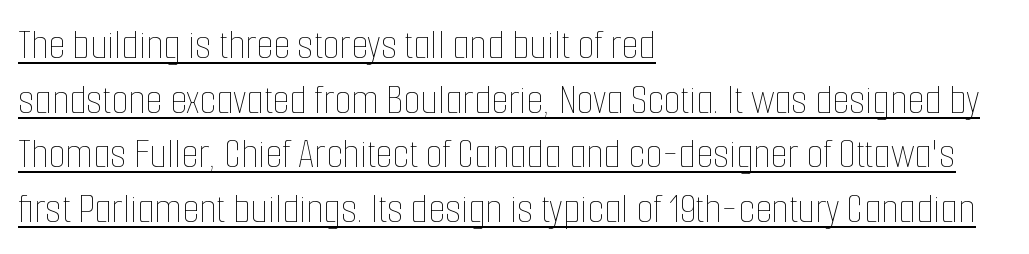
Varying glyph widths throughout — classic text-font behaviour. The lettering holds an erect, upright posture throughout. This rendering features underlined lettering. Reading down the block, your eye returns to a fixed left position each line. The font is comparable to plain body text, perhaps lighter. Tracking value appears to be zero — textbook default spacing.
